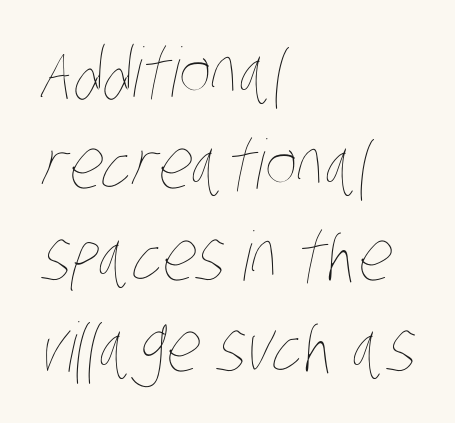
{"bold": "no", "weight": "thin", "width": "condensed", "stroke_contrast": "low", "x_height": "large", "monospaced": "no", "underline": "no", "align": "left", "line_spacing": "normal", "line_spacing_ratio": 1.35, "letter_spacing": "normal", "letter_spacing_em": 0.0, "glyph_px": 68}
